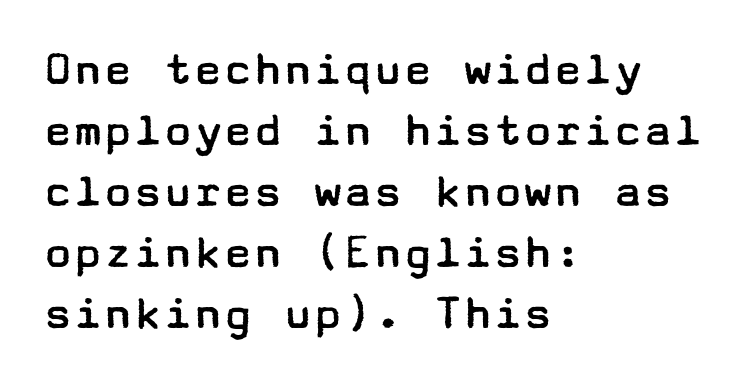
{"serif": "no", "italic": "no", "bold": "no", "weight": "regular", "width": "wide", "stroke_contrast": "low", "x_height": "medium", "underline": "no", "align": "left", "line_spacing_ratio": 1.22, "letter_spacing": "normal", "letter_spacing_em": 0.0, "glyph_px": 50}
